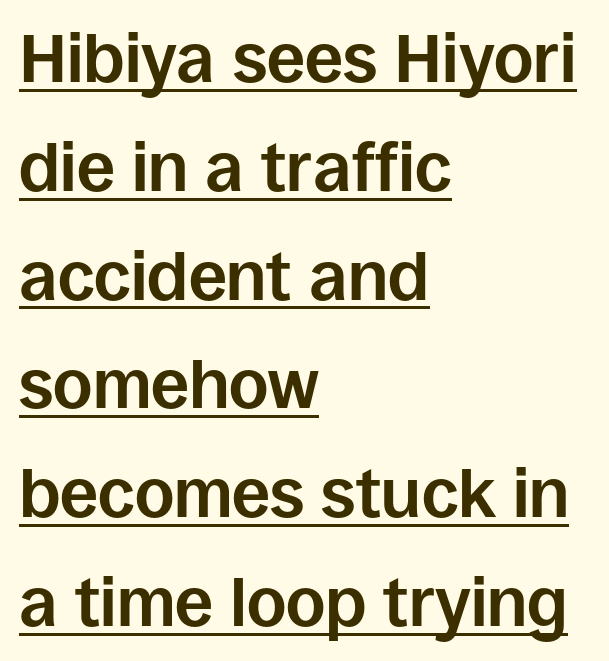
The sample has been set heavy, in full bold. Standard letterfit; no display-style spreading of the glyphs. The rows are spaced the way most documents space them. These lines are rendered in a variable-pitch font.
